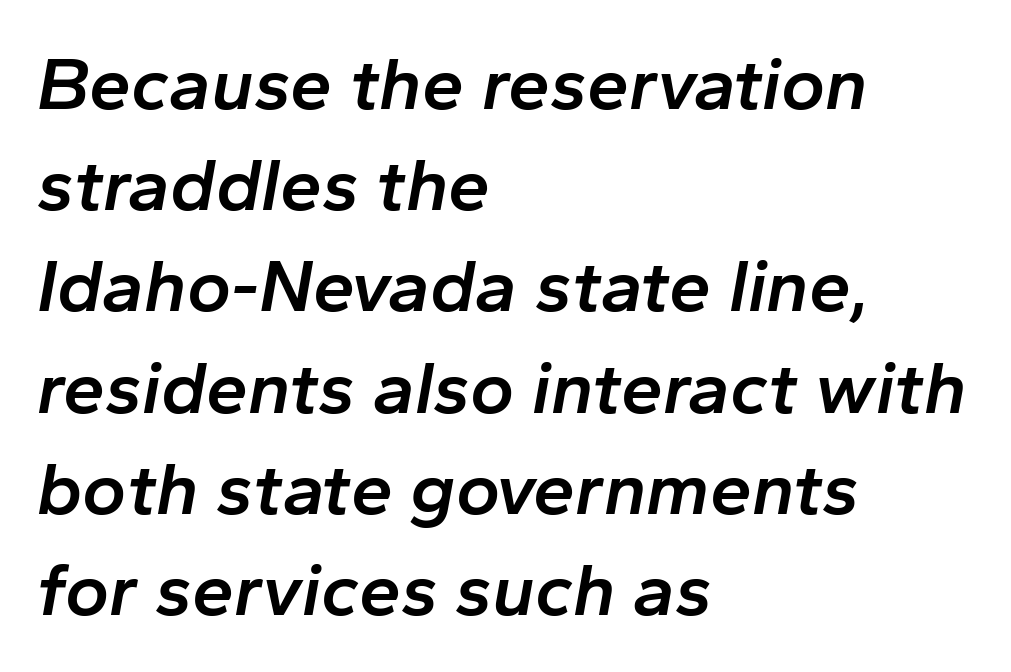
{"italic": "yes", "lean": "right", "slant_degrees": 10, "bold": "semi", "weight": "semibold", "width": "normal", "stroke_contrast": "low", "x_height": "medium", "monospaced": "no", "underline": "no", "align": "left", "line_spacing": "normal", "line_spacing_ratio": 1.35, "letter_spacing": "normal", "letter_spacing_em": 0.0, "glyph_px": 75}
